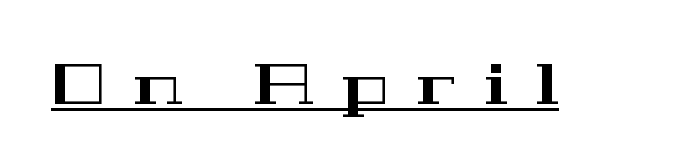
Regarding serifs, this sample has them. Beneath each row of characters lies a ruled line. Quick note: not italic, upright. Spacing verdict: proportional, widths tailored to each character. Letter spacing: wide.
